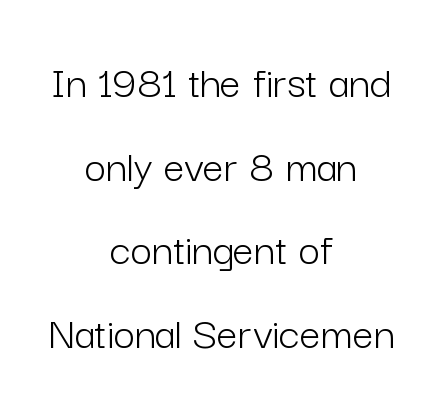
{"serif": "no", "italic": "no", "bold": "no", "weight": "light", "width": "normal", "stroke_contrast": "low", "x_height": "medium", "monospaced": "no", "underline": "no", "align": "center", "line_spacing_ratio": 1.78, "letter_spacing": "normal", "letter_spacing_em": 0.0, "glyph_px": 47}
